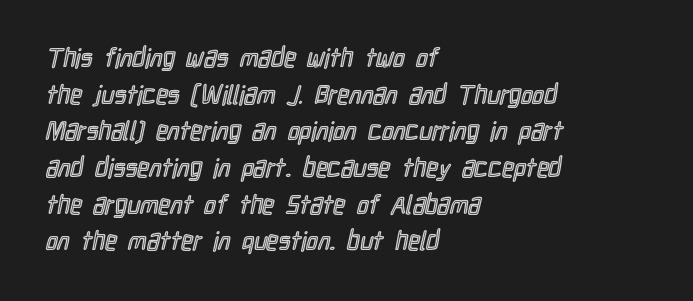
{"underline": "no", "align": "left", "line_spacing": "normal", "line_spacing_ratio": 1.41, "letter_spacing": "normal", "letter_spacing_em": 0.0, "glyph_px": 26}
